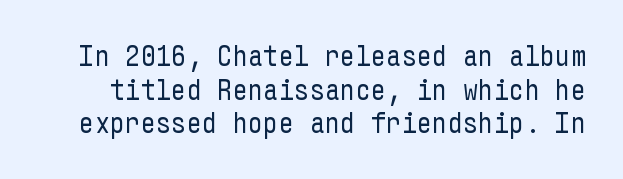
The image shows 30 px regular-weight, condensed sans-serif type, upright; set tight line spacing (1.12x), normal letter spacing, not underlined; low stroke contrast and a medium x-height.
